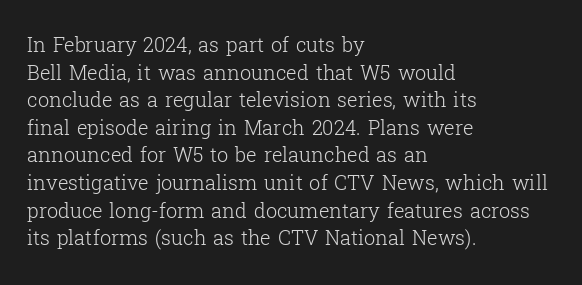
{"italic": "no", "bold": "no", "underline": "no", "align": "left", "line_spacing": "normal", "line_spacing_ratio": 1.38, "letter_spacing": "normal", "letter_spacing_em": 0.0, "glyph_px": 20}
